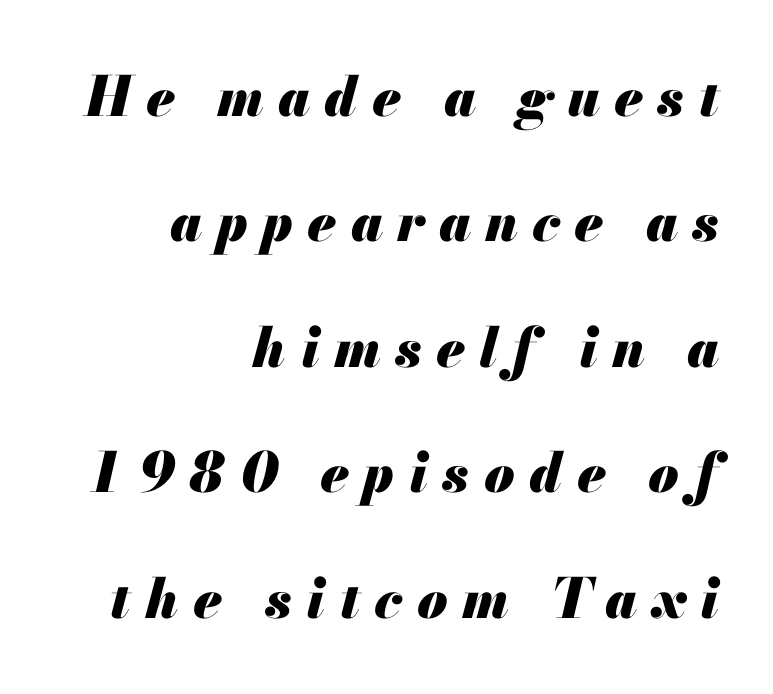
{"italic": "yes", "lean": "right", "slant_degrees": 13, "bold": "yes", "weight": "heavy", "width": "normal", "stroke_contrast": "medium", "x_height": "small", "monospaced": "no", "underline": "no", "align": "right", "line_spacing": "loose", "line_spacing_ratio": 2.28, "letter_spacing": "wide", "letter_spacing_em": 0.26, "glyph_px": 55}
